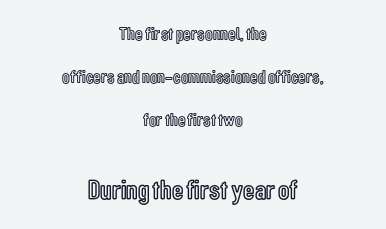
Q: Is the text italic (slanted)? A: No, it is upright.
Q: Is the text underlined? A: No.
Q: How is the paragraph aligned? A: Centered.
Q: Is the spacing between letters normal or unusually wide? A: Normal.
Q: Is the spacing between lines tight, normal or loose? A: Loose.
Q: Which block of text is set in a larger size, the first (top) or the second (bottom)? A: The second (bottom) one.
Q: Width (condensed, normal, or wide)? A: Condensed.
Q: x-height? A: Medium.
Q: Monospaced? A: No.
